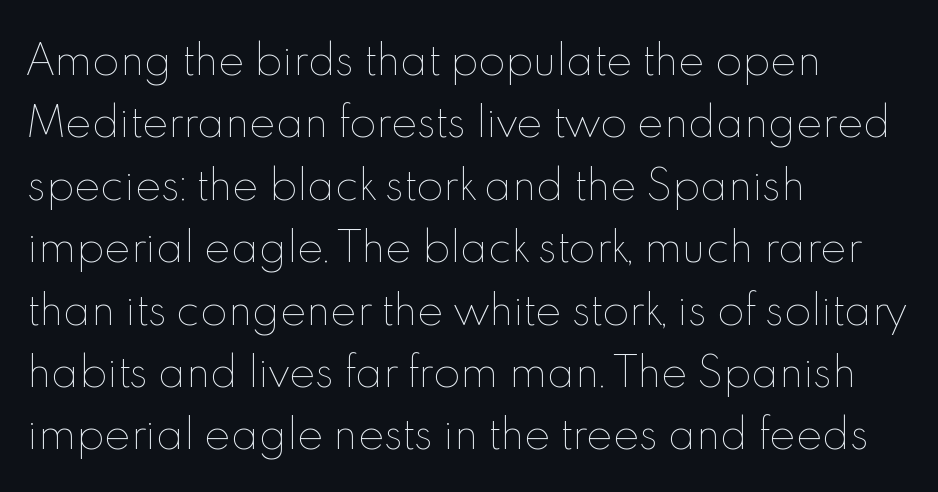
Stroke mass is kept to a normal reading level or below. In terms of leading, this rendering sits right in the middle. Layout note: lines flush left. Default kerning and tracking; the words read as compact shapes. Proportional: the letters do not fall into vertical columns. Clear beneath every line of the passage.
